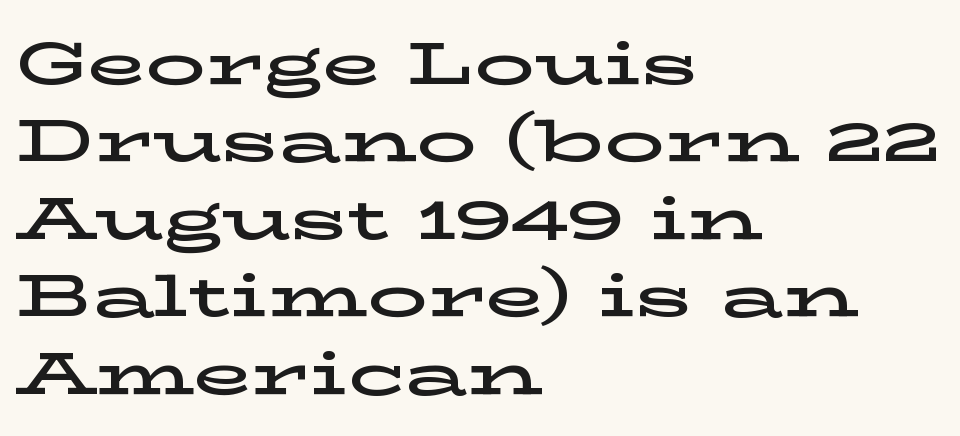
Q: Is the text italic (slanted)? A: No, it is upright.
Q: Is the typeface a serif or a sans-serif typeface? A: Serif.
Q: Is the text underlined? A: No.
Q: How is the paragraph aligned? A: Left-aligned.
Q: Is the spacing between letters normal or unusually wide? A: Normal.
Q: Is the spacing between lines tight, normal or loose? A: Normal.
Q: Width (condensed, normal, or wide)? A: Wide.
Q: Stroke contrast? A: Low.
Q: x-height? A: Medium.
Q: Monospaced? A: No.
